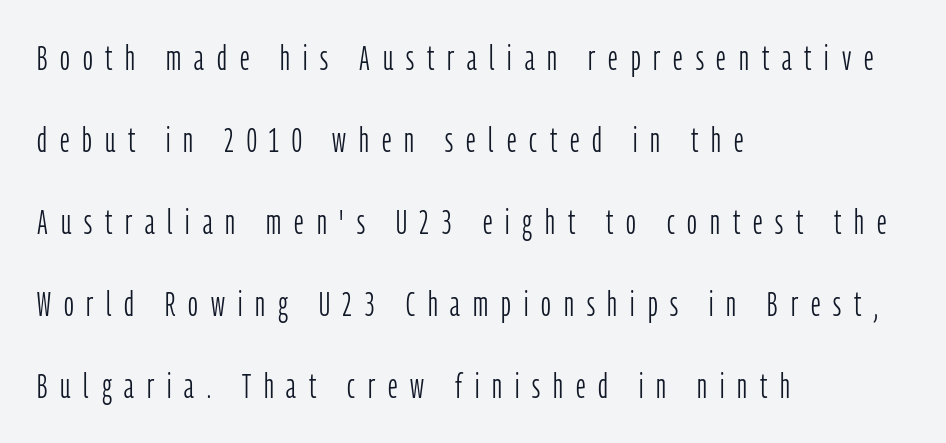
The letters stand straight up with perfectly vertical stems. Notice how the passage keeps a crisp vertical edge on the left only. A typesetter would call this proportional, since set widths differ per character. The characters display no serif detailing; their extremities are plain. Inter-character spacing is expanded well beyond the font's built-in metrics. The passage shown is not bold in any degree.
